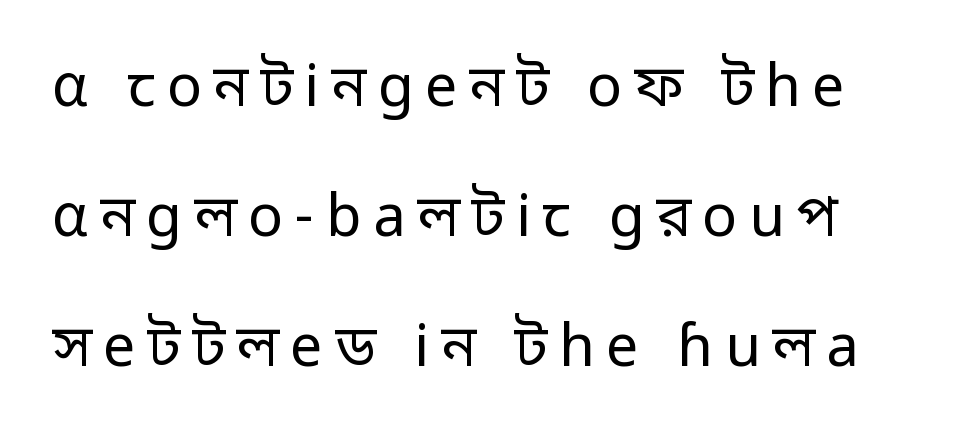
Q: Is the text bold? A: No.
Q: Is the text italic (slanted)? A: No, it is upright.
Q: Is the typeface a serif or a sans-serif typeface? A: Sans-serif.
Q: Is the text underlined? A: No.
Q: Is the spacing between letters normal or unusually wide? A: Unusually wide.
Q: Is the spacing between lines tight, normal or loose? A: Loose.
Q: Width (condensed, normal, or wide)? A: Normal.
Q: Stroke contrast? A: Low.
Q: x-height? A: Medium.
Q: Monospaced? A: No.
